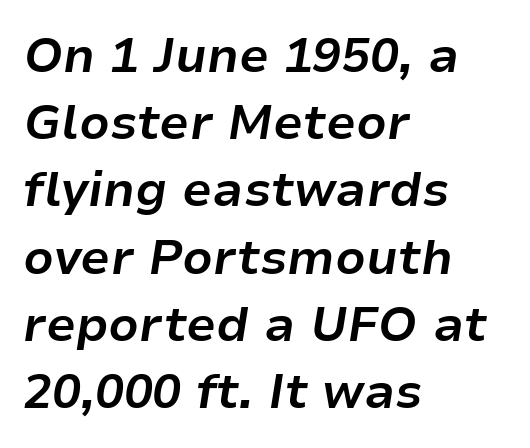
A typesetter would call this zero additional tracking. Honestly, there is no underline to notice here at all. The rendering uses a bold face; every stroke is thick and dark. Proportional: the letters do not fall into vertical columns. These lines are set flush left with a ragged right edge. Compared with typical paragraphs, the rows here are spaced about the same.
